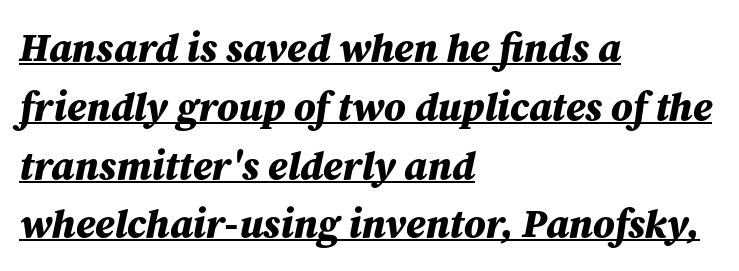
Q: Is the text bold? A: Yes.
Q: Is the text italic (slanted)? A: Yes, it leans right by about 12 degrees.
Q: Is the text underlined? A: Yes.
Q: How is the paragraph aligned? A: Left-aligned.
Q: Is the spacing between letters normal or unusually wide? A: Normal.
Q: Is the spacing between lines tight, normal or loose? A: Normal.
Q: Width (condensed, normal, or wide)? A: Normal.
Q: Stroke contrast? A: Medium.
Q: x-height? A: Medium.
Q: Monospaced? A: No.
